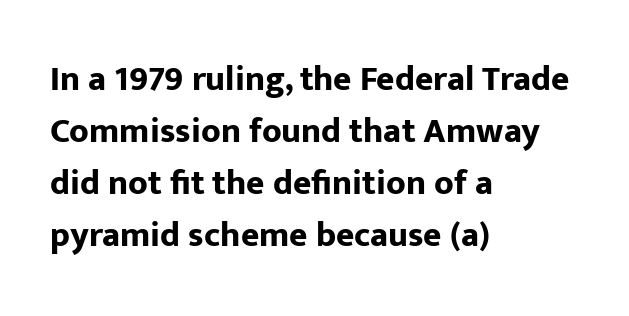
Q: Is the text bold? A: Yes.
Q: Is the text italic (slanted)? A: No, it is upright.
Q: Is the typeface a serif or a sans-serif typeface? A: Sans-serif.
Q: Is the text underlined? A: No.
Q: How is the paragraph aligned? A: Left-aligned.
Q: Is the spacing between letters normal or unusually wide? A: Normal.
Q: Is the spacing between lines tight, normal or loose? A: Normal.
Q: Width (condensed, normal, or wide)? A: Normal.
Q: Stroke contrast? A: Low.
Q: x-height? A: Medium.
Q: Monospaced? A: No.
